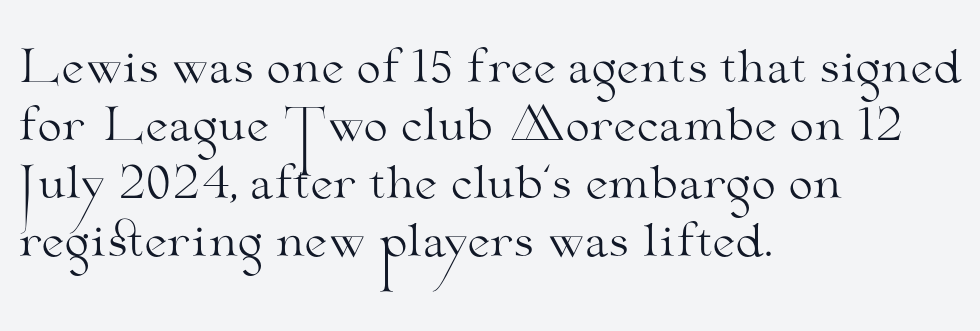
{"serif": "yes", "italic": "no", "bold": "no", "weight": "light", "width": "wide", "stroke_contrast": "medium", "x_height": "small", "monospaced": "no", "underline": "no", "align": "left", "line_spacing": "normal", "line_spacing_ratio": 1.32, "letter_spacing": "normal", "letter_spacing_em": 0.0, "glyph_px": 44}
